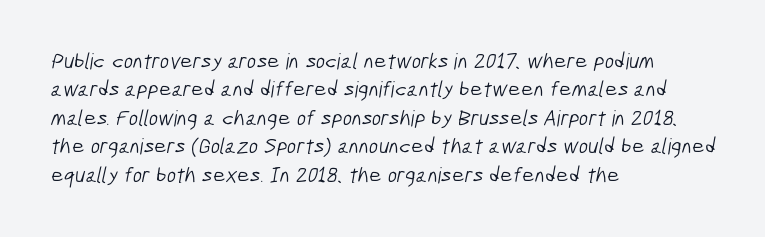
Students, note that the glyphs here touch the page at normal intervals. Leading: standard. The foot of each line stays bare and open. The typesetter chose a ragged-right arrangement here.
